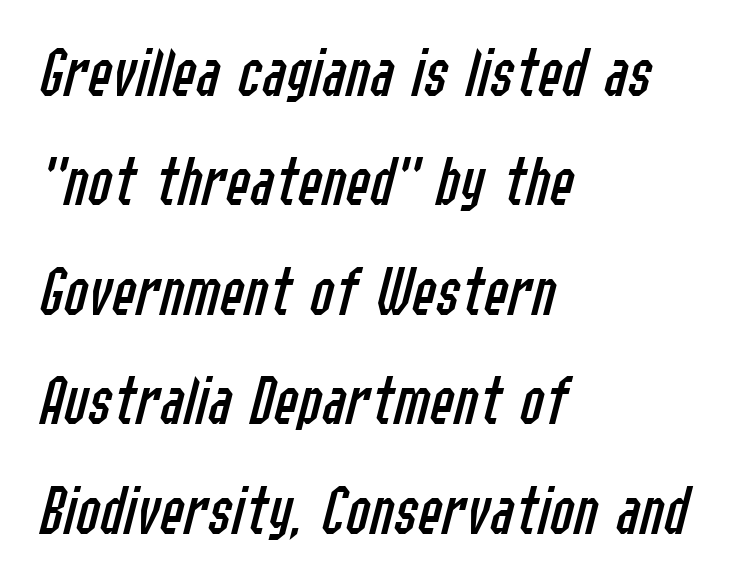
The image shows 72 px regular-weight, condensed type, italic (leaning right); set left-aligned, normal line spacing (1.52x), normal letter spacing, not underlined; low stroke contrast and a medium x-height.
